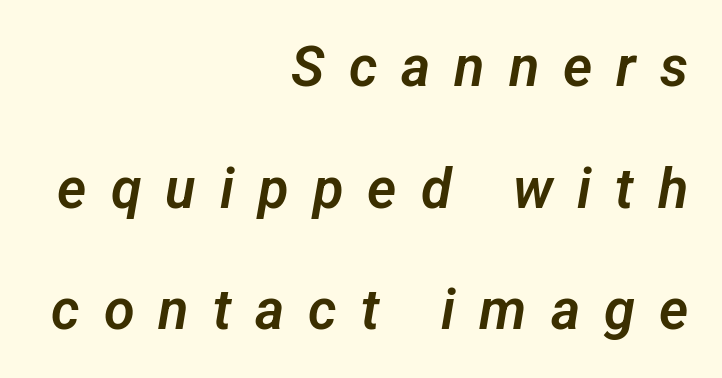
The image shows 56 px sans-serif type; set right-aligned, loose line spacing (2.17x), unusually wide letter spacing (+0.43 em), not underlined; low stroke contrast and a medium x-height.
